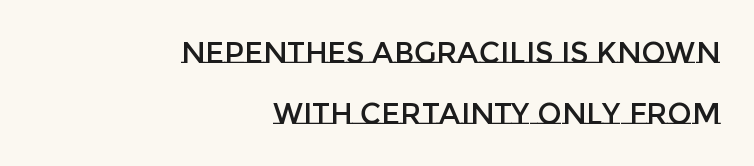
The image shows 29 px text type, upright; set right-aligned, loose line spacing (2.1x), normal letter spacing, not underlined; low stroke contrast and a large x-height.
